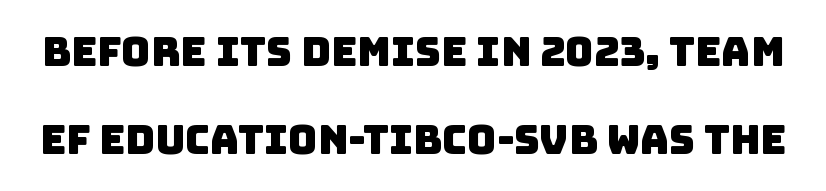
Q: Is the typeface a serif or a sans-serif typeface? A: Sans-serif.
Q: Is the text underlined? A: No.
Q: Is the spacing between letters normal or unusually wide? A: Normal.
Q: Is the spacing between lines tight, normal or loose? A: Loose.
Q: Width (condensed, normal, or wide)? A: Normal.
Q: Stroke contrast? A: Low.
Q: x-height? A: Large.
Q: Monospaced? A: No.
